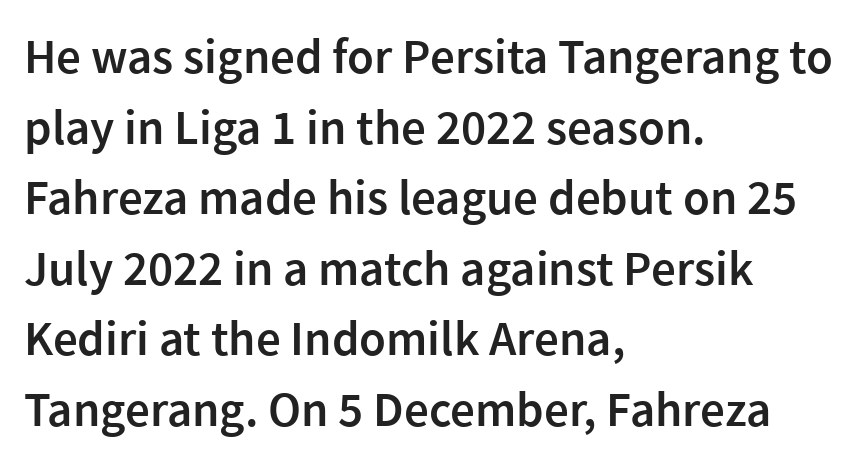
Leading: standard. Students, this is semibold: more ink than regular, less than bold. Every stem runs plumb, perpendicular to the baseline. Nobody drew a line under any word here. The typeface chosen for these lines omits serifs. Students, note that the glyphs here touch the page at normal intervals.
